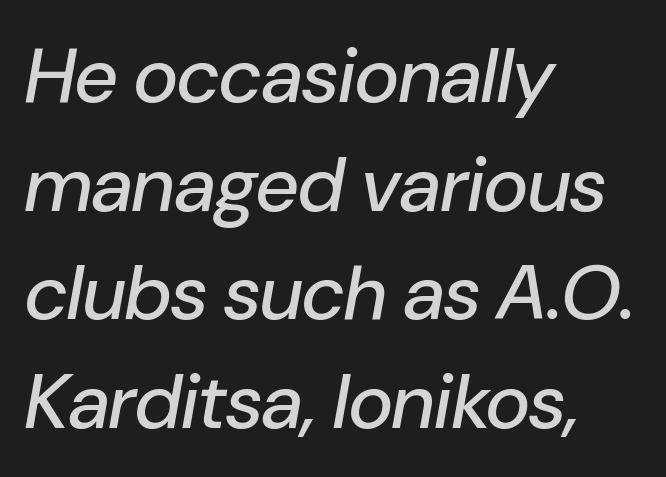
{"italic": "yes", "lean": "right", "slant_degrees": 10, "width": "normal", "stroke_contrast": "low", "x_height": "medium", "monospaced": "no", "underline": "no", "align": "left", "line_spacing": "normal", "line_spacing_ratio": 1.41, "letter_spacing": "normal", "letter_spacing_em": 0.0, "glyph_px": 77}
